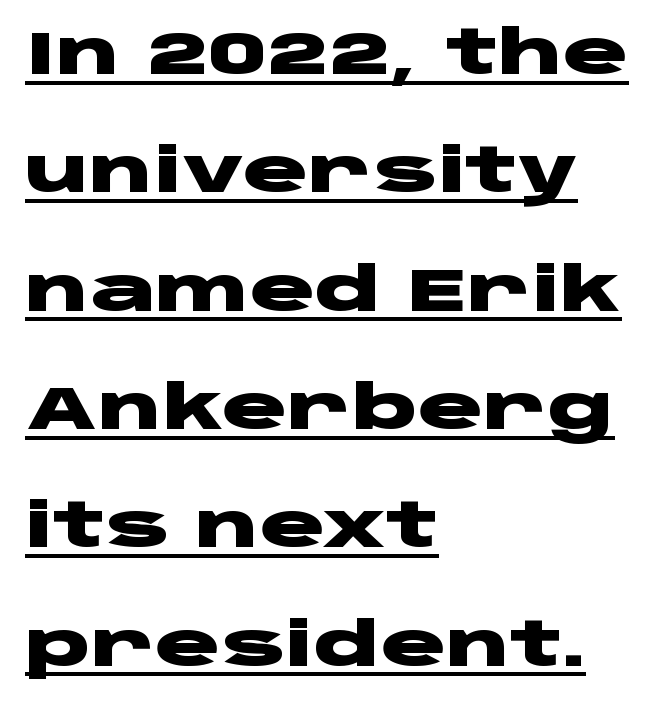
Notice how thick the strokes are: this is what a full bold looks like. The face used here is proportionally spaced, like ordinary book or web type. Caption: standard tracking, unaltered. The lettering is marked with a stroke running underneath it. The typesetter chose a ragged-right arrangement here. You could fit nearly another row in the gap between these rows.
